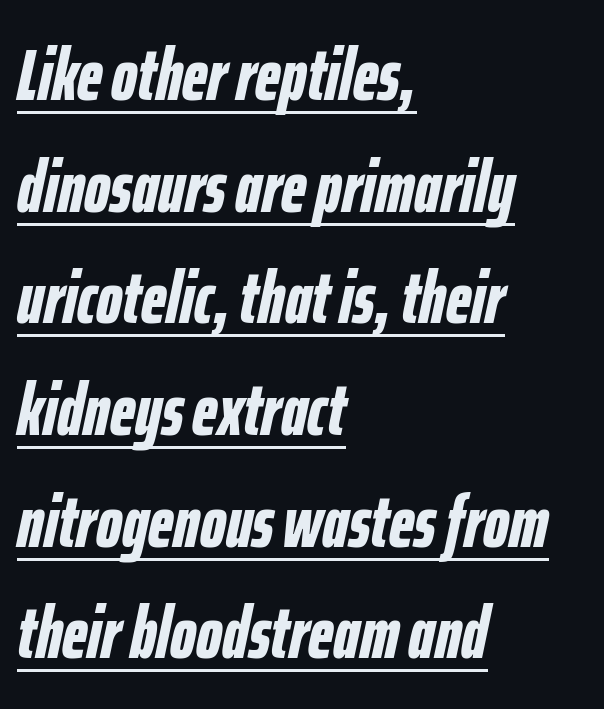
{"italic": "yes", "lean": "right", "slant_degrees": 12, "bold": "yes", "weight": "bold", "width": "condensed", "stroke_contrast": "low", "x_height": "medium", "monospaced": "no", "underline": "yes", "align": "left", "line_spacing": "normal", "line_spacing_ratio": 1.53, "letter_spacing": "normal", "letter_spacing_em": 0.0, "glyph_px": 73}
